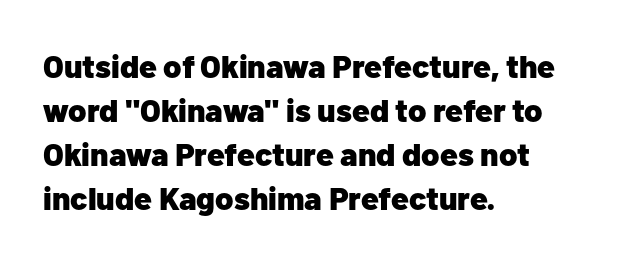
Notice how thick the strokes are: this is what a full bold looks like. What stands out about the letter spacing? Nothing — it is the standard amount. The typeface chosen for these lines omits serifs. The lettering holds an erect, upright posture throughout. Visually the block forms a straight wall on the left and a jagged coastline on the right.
